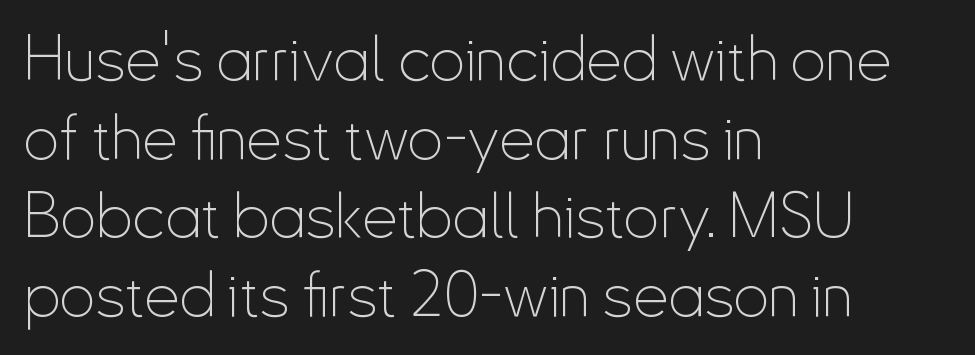
A typesetter would call this zero additional tracking. One glance says typical: line gaps are just what's usual. Think of a printed novel: that variable character pitch is what you see here. This sample is left-justified, so line endings fall wherever the words run out.
